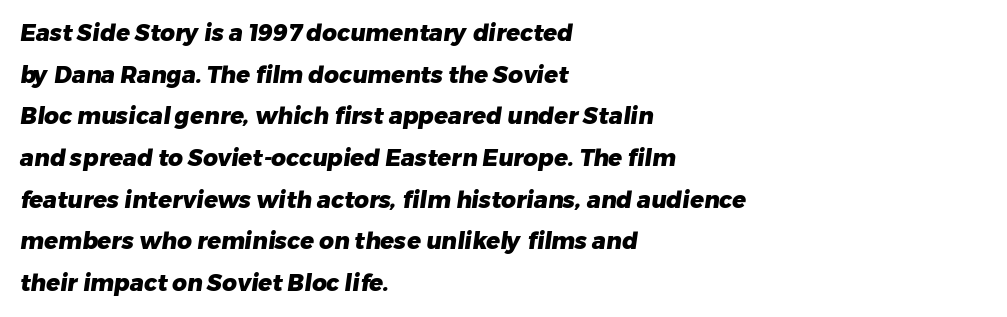
Q: Is the text bold? A: Yes.
Q: Is the text underlined? A: No.
Q: How is the paragraph aligned? A: Left-aligned.
Q: Is the spacing between letters normal or unusually wide? A: Normal.
